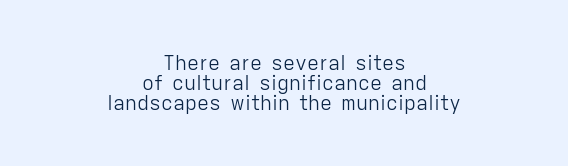
The image shows 20 px text type, upright; set centered, tight line spacing (1.0x), normal letter spacing, not underlined.
